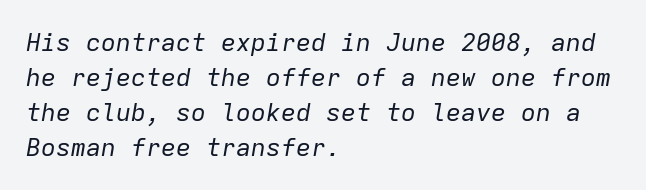
Stroke thickness stays within the range of a standard reading face or lighter. The passage shown has conventional tracking throughout. A typesetter would mark this as italic. The rendering anchors every line to the left-hand side. This block has exactly the height ordinary leading produces. This rendering features lettering with no underline.
